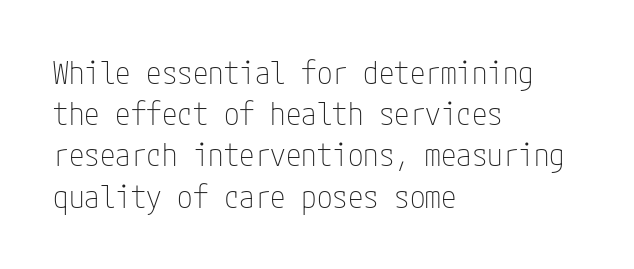
The image shows 31 px thin, condensed sans-serif type, upright; set left-aligned, normal line spacing (1.33x), normal letter spacing, not underlined; low stroke contrast and a medium x-height.
